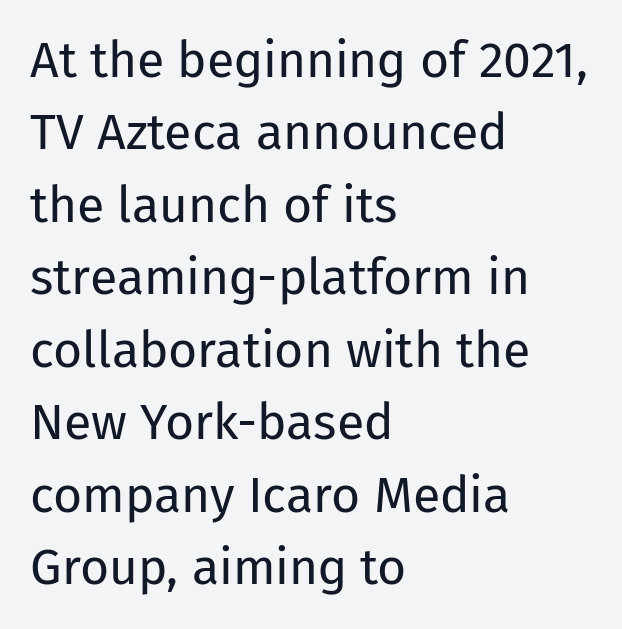
{"serif": "no", "italic": "no", "bold": "no", "weight": "regular", "width": "normal", "stroke_contrast": "low", "x_height": "medium", "monospaced": "no", "underline": "no", "align": "left", "line_spacing": "normal", "line_spacing_ratio": 1.45, "letter_spacing": "normal", "letter_spacing_em": 0.0, "glyph_px": 50}
